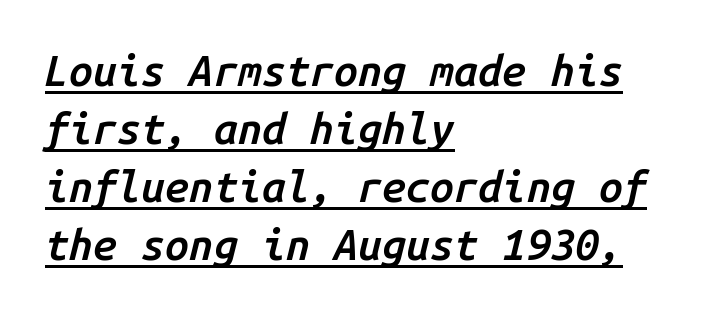
Q: Is the text bold? A: Semi-bold.
Q: Is the text italic (slanted)? A: Yes, it leans right by about 14 degrees.
Q: Is the text underlined? A: Yes.
Q: How is the paragraph aligned? A: Left-aligned.
Q: Is the spacing between letters normal or unusually wide? A: Normal.
Q: Is the spacing between lines tight, normal or loose? A: Normal.
Q: Width (condensed, normal, or wide)? A: Normal.
Q: Stroke contrast? A: Low.
Q: x-height? A: Medium.
Q: Monospaced? A: Yes.
